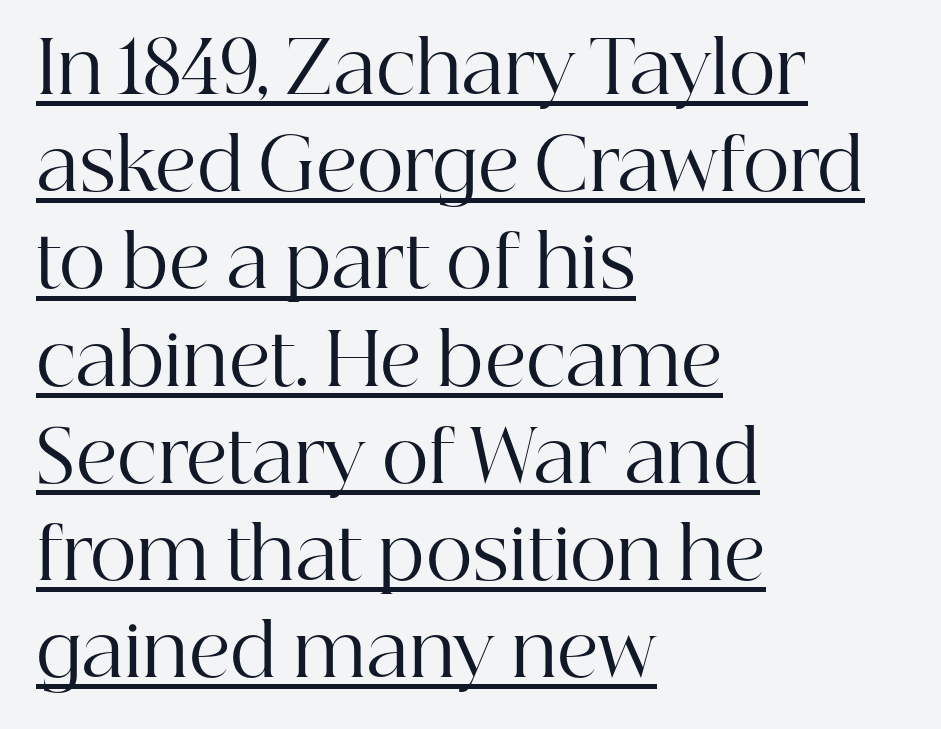
{"serif": "yes", "italic": "no", "bold": "no", "weight": "regular", "width": "normal", "stroke_contrast": "high", "x_height": "medium", "monospaced": "no", "underline": "yes", "align": "left", "line_spacing": "normal", "line_spacing_ratio": 1.35, "letter_spacing": "normal", "letter_spacing_em": 0.0, "glyph_px": 72}
